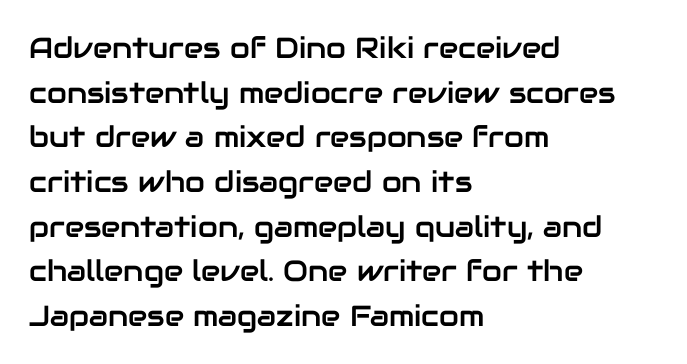
Q: Is the text italic (slanted)? A: No, it is upright.
Q: Is the typeface a serif or a sans-serif typeface? A: Sans-serif.
Q: Is the text underlined? A: No.
Q: How is the paragraph aligned? A: Left-aligned.
Q: Is the spacing between letters normal or unusually wide? A: Normal.
Q: Is the spacing between lines tight, normal or loose? A: Normal.
Q: Width (condensed, normal, or wide)? A: Normal.
Q: Stroke contrast? A: Low.
Q: x-height? A: Medium.
Q: Monospaced? A: No.
